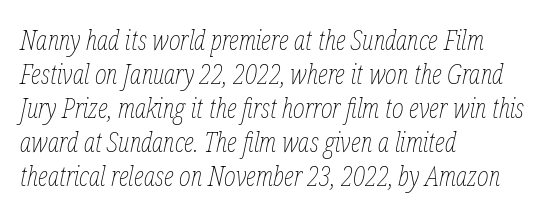
Q: Is the text bold? A: No.
Q: Is the text italic (slanted)? A: Yes, it leans right by about 12 degrees.
Q: Is the text underlined? A: No.
Q: How is the paragraph aligned? A: Left-aligned.
Q: Is the spacing between letters normal or unusually wide? A: Normal.
Q: Width (condensed, normal, or wide)? A: Condensed.
Q: Stroke contrast? A: Low.
Q: x-height? A: Medium.
Q: Monospaced? A: No.
